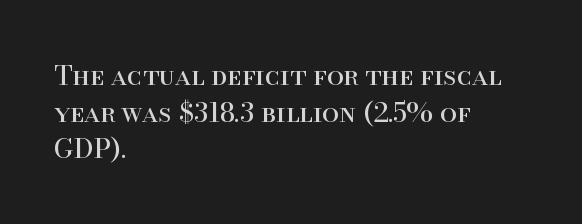
{"italic": "no", "bold": "no", "underline": "no", "align": "left", "line_spacing": "normal", "line_spacing_ratio": 1.36, "letter_spacing": "normal", "letter_spacing_em": 0.0, "glyph_px": 27}
